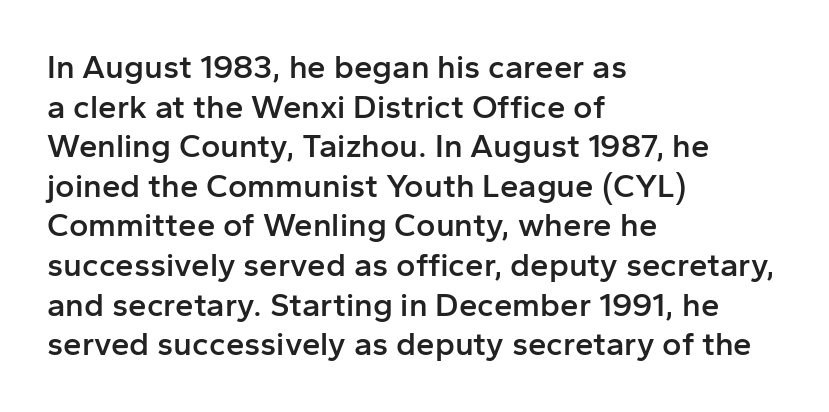
Q: Is the text bold? A: Semi-bold.
Q: Is the text italic (slanted)? A: No, it is upright.
Q: Is the typeface a serif or a sans-serif typeface? A: Sans-serif.
Q: Is the text underlined? A: No.
Q: How is the paragraph aligned? A: Left-aligned.
Q: Is the spacing between letters normal or unusually wide? A: Normal.
Q: Width (condensed, normal, or wide)? A: Normal.
Q: Stroke contrast? A: Low.
Q: x-height? A: Medium.
Q: Monospaced? A: No.
